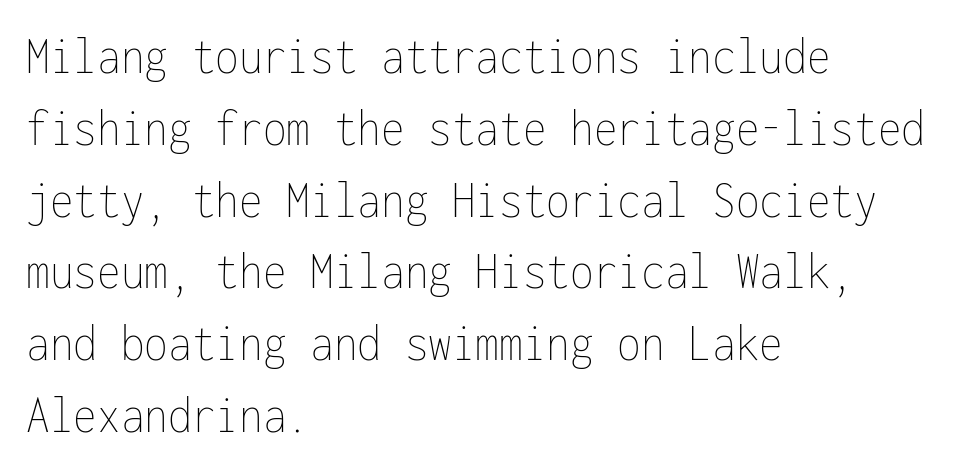
The image shows 54 px thin, condensed type, upright, monospaced; set left-aligned, normal line spacing (1.33x), normal letter spacing, not underlined; low stroke contrast and a medium x-height.
